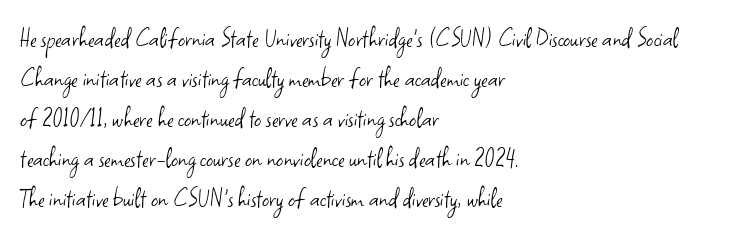
{"serif": "no", "bold": "no", "weight": "light", "width": "normal", "stroke_contrast": "low", "x_height": "small", "monospaced": "no", "underline": "no", "align": "left", "line_spacing": "normal", "line_spacing_ratio": 1.43, "letter_spacing": "normal", "letter_spacing_em": 0.0, "glyph_px": 28}
